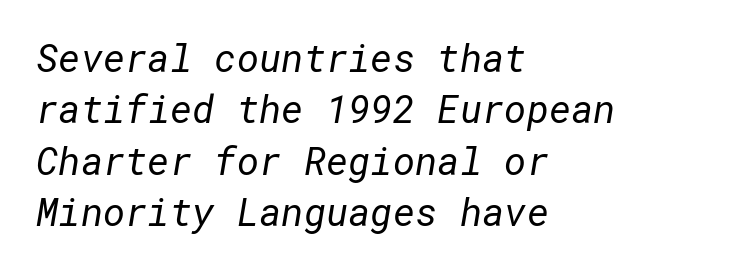
The image shows 38 px regular-weight sans-serif type; set left-aligned, normal line spacing (1.35x), normal letter spacing, not underlined; low stroke contrast and a medium x-height.
